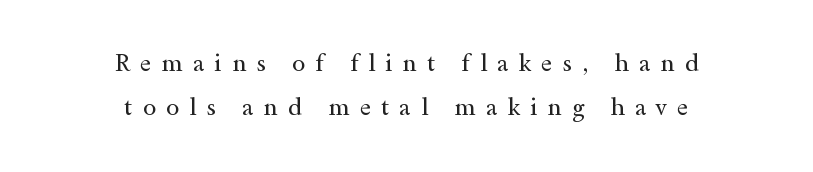
The image shows 24 px text type, upright; set centered, line spacing 1.82x, unusually wide letter spacing (+0.42 em), not underlined.
